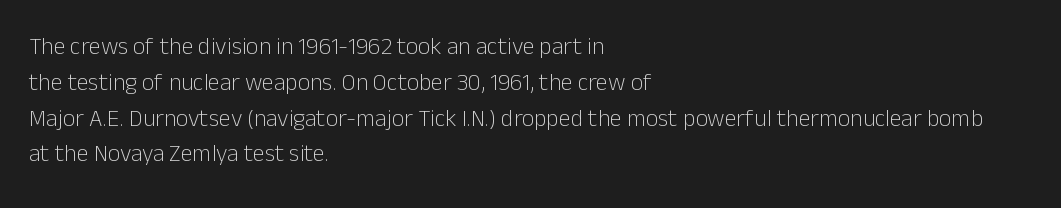
The image shows 24 px text type, upright; set left-aligned, normal line spacing (1.49x), normal letter spacing, not underlined.
